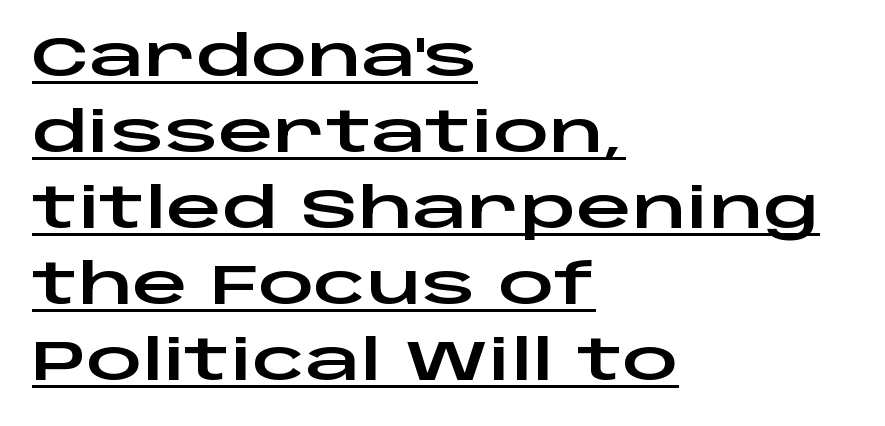
Varying glyph widths throughout — classic text-font behaviour. The glyphs in this specimen are sans serif. Is the letter spacing exaggerated? No — it looks like the ordinary default. Style check: upright. Underlining? Definitely there.
